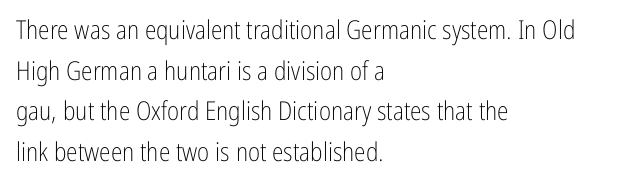
{"italic": "no", "bold": "no", "underline": "no", "align": "left", "line_spacing": "normal", "line_spacing_ratio": 1.56, "letter_spacing": "normal", "letter_spacing_em": 0.0, "glyph_px": 26}
